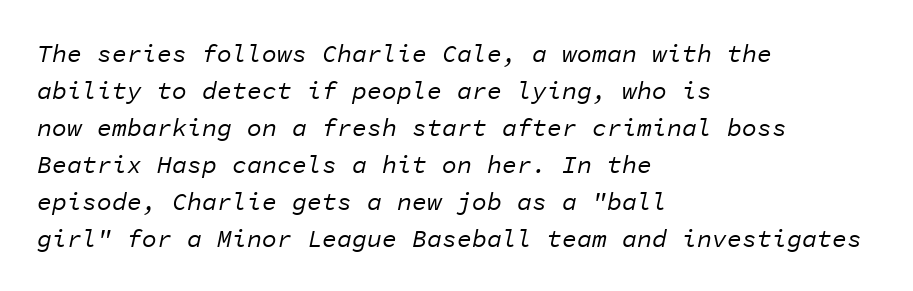
The image shows 25 px text type, italic (leaning right); set left-aligned, normal line spacing (1.48x), normal letter spacing, not underlined.
